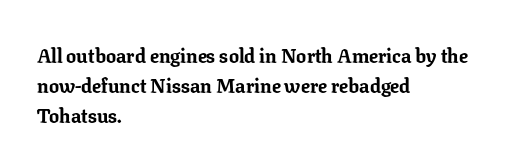
Where is the straight margin? On the left. Between one letter and the next there's only the usual sliver of space. Is there any slant? The stems are plumb. Every letter is thick-stroked: bold, no question.
